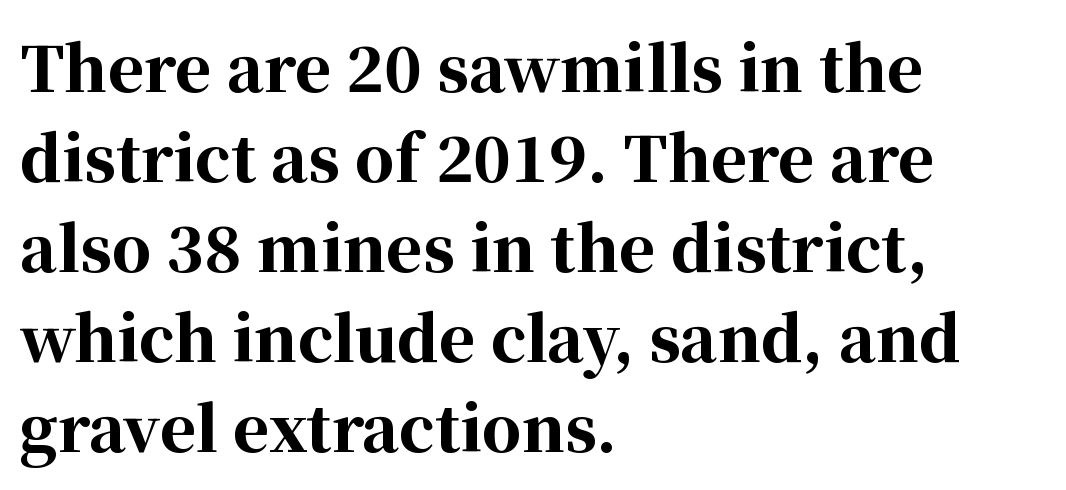
{"serif": "yes", "italic": "no", "bold": "yes", "weight": "bold", "width": "normal", "stroke_contrast": "high", "x_height": "medium", "monospaced": "no", "underline": "no", "align": "left", "line_spacing": "normal", "line_spacing_ratio": 1.45, "letter_spacing": "normal", "letter_spacing_em": 0.0, "glyph_px": 62}
